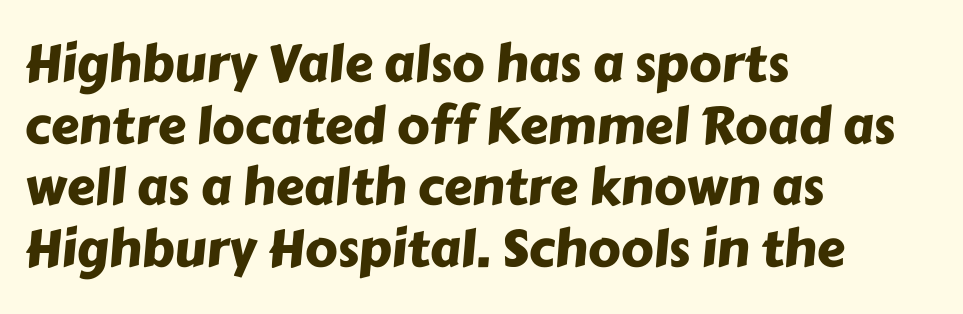
Q: Is the typeface a serif or a sans-serif typeface? A: Sans-serif.
Q: Is the text underlined? A: No.
Q: How is the paragraph aligned? A: Left-aligned.
Q: Is the spacing between letters normal or unusually wide? A: Normal.
Q: Width (condensed, normal, or wide)? A: Normal.
Q: Stroke contrast? A: Low.
Q: x-height? A: Medium.
Q: Monospaced? A: No.
